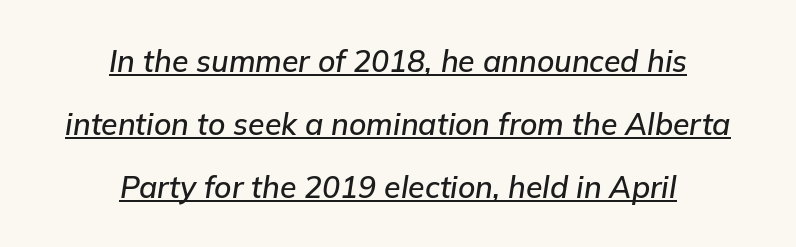
Horizontal alignment here is central, giving a formal, balanced look. The rendering applies a slant to the glyphs. Observe the ordinary spacing: letters are neighbours, not strangers. Underlining? Definitely there.
